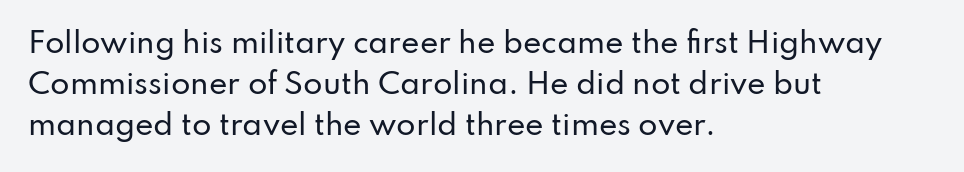
{"serif": "no", "italic": "no", "width": "normal", "stroke_contrast": "low", "x_height": "small", "monospaced": "no", "underline": "no", "align": "left", "line_spacing": "normal", "line_spacing_ratio": 1.47, "letter_spacing": "normal", "letter_spacing_em": 0.0, "glyph_px": 28}
